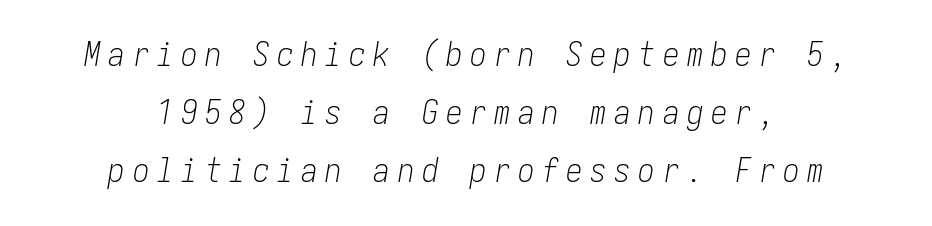
{"italic": "yes", "lean": "right", "slant_degrees": 10, "bold": "no", "weight": "light", "width": "condensed", "stroke_contrast": "low", "x_height": "medium", "underline": "no", "align": "center", "line_spacing_ratio": 1.76, "letter_spacing": "wide", "letter_spacing_em": 0.23, "glyph_px": 33}
